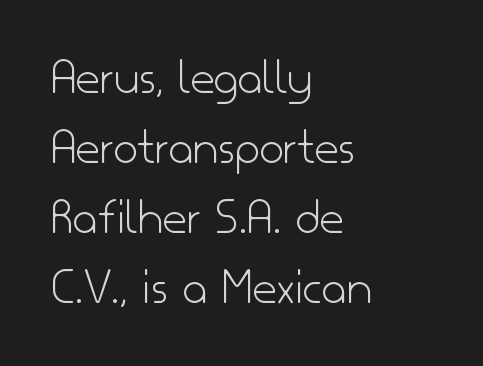
The image shows 53 px light sans-serif type, upright; set left-aligned, normal line spacing (1.32x), normal letter spacing, not underlined; low stroke contrast and a small x-height.
